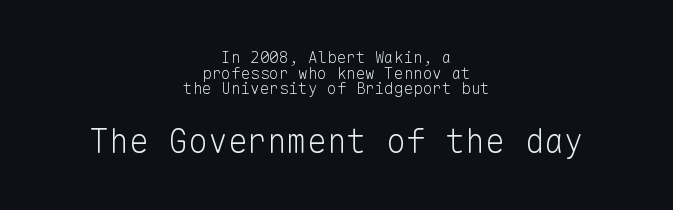
Is the stroke heavy? The answer is a plain regular-or-lighter. These lines were composed using upright roman letters. Spacing verdict: monospaced, one width for all characters. Here the second block reads like a headline and the first like body copy. The rendering shows plain stroke endings on the letterforms — a sans-serif design. Descenders are the only things crossing below the line.
